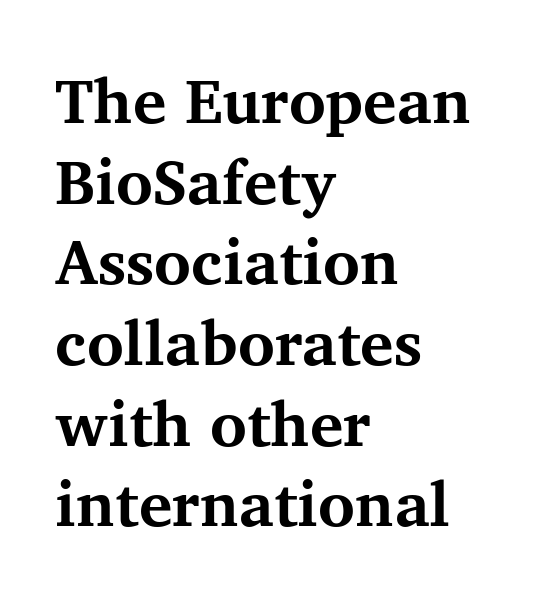
Quick note: interline space is typical. Designer's note — italics off, roman on. Regarding serifs, this sample has them. Students, note that the glyphs here touch the page at normal intervals. A full-strength bold gives these letters their thick strokes.
